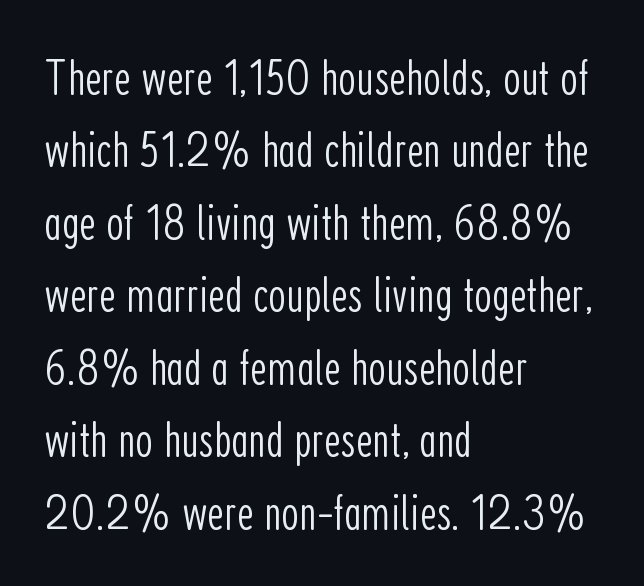
It's the straight-up-and-down kind of type. Heaviness? Minimal to ordinary, like unemphasized prose. The horizontal fit of the characters is conventional and even. What kind of face is this? One without serifs — a sans. Note the varied advance widths — an 'i' is clearly narrower than an 'm'.
